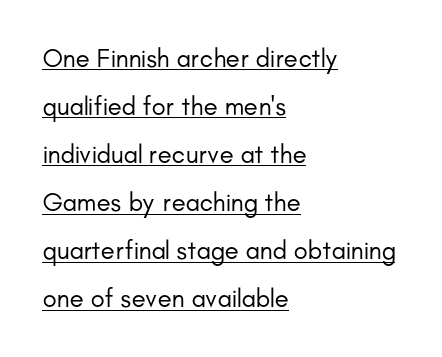
The image shows 26 px text type, upright; set left-aligned, line spacing 1.85x, normal letter spacing, underlined.
